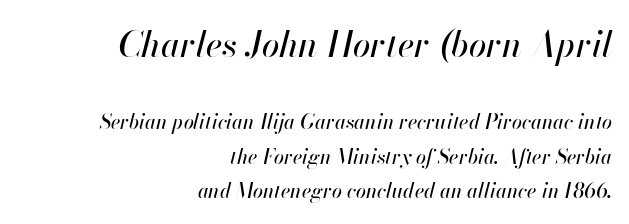
Horizontally, the lines are justified to the trailing edge only. A typesetter would call this zero additional tracking. The first block has been scaled up relative to the second. Note the varied advance widths — an 'i' is clearly narrower than an 'm'.
